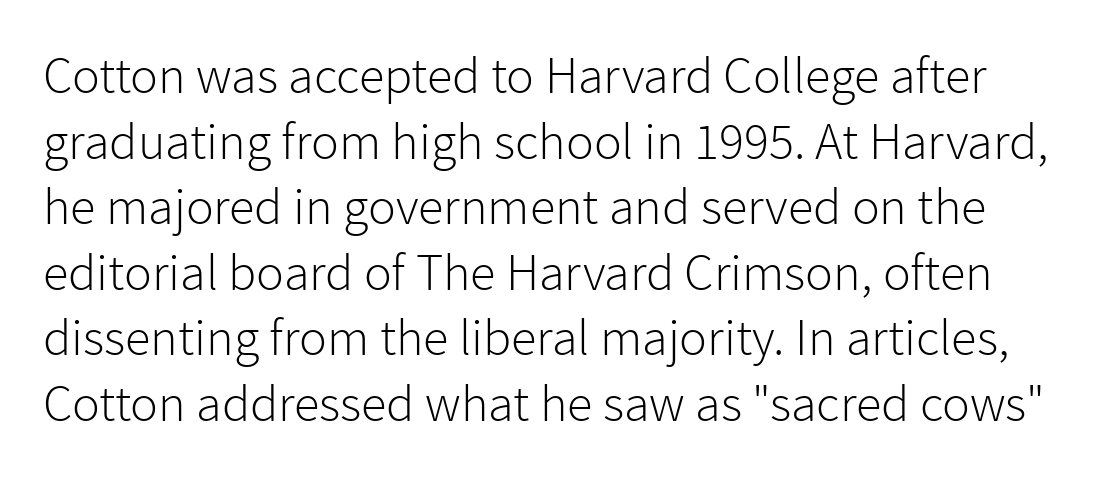
Q: Is the text bold? A: No.
Q: Is the text italic (slanted)? A: No, it is upright.
Q: Is the typeface a serif or a sans-serif typeface? A: Sans-serif.
Q: Is the text underlined? A: No.
Q: Is the spacing between letters normal or unusually wide? A: Normal.
Q: Is the spacing between lines tight, normal or loose? A: Normal.
Q: Width (condensed, normal, or wide)? A: Normal.
Q: Stroke contrast? A: Low.
Q: x-height? A: Medium.
Q: Monospaced? A: No.
